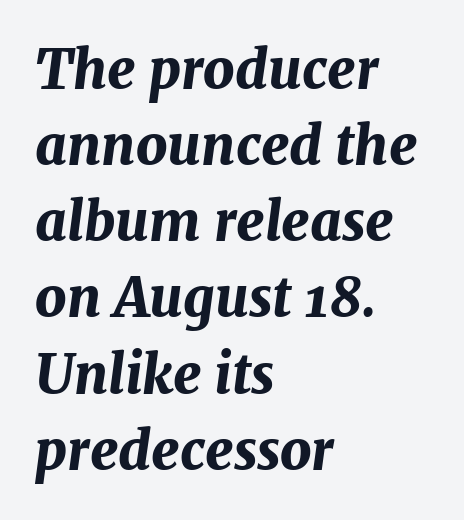
The image shows 54 px bold type, italic (leaning right); set left-aligned, normal line spacing (1.41x), normal letter spacing, not underlined; medium stroke contrast and a medium x-height.
